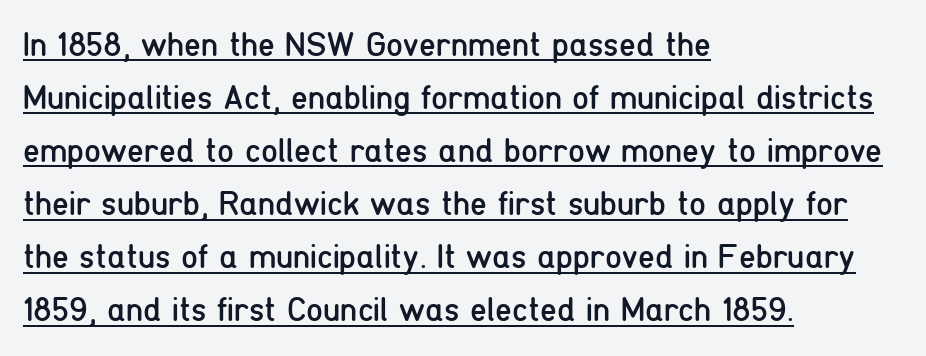
The image shows 34 px regular-weight, condensed sans-serif type, upright; set left-aligned, normal line spacing (1.56x), normal letter spacing, underlined; low stroke contrast and a medium x-height.
